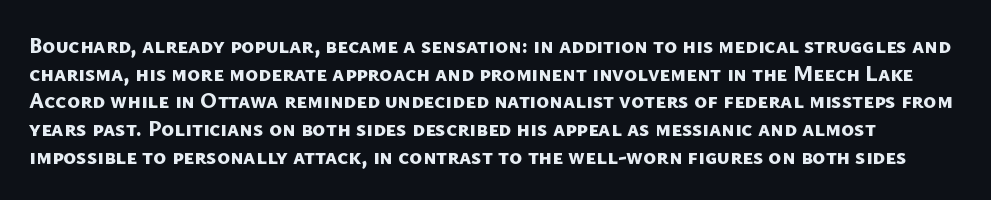
{"bold": "yes", "underline": "no", "line_spacing": "normal", "line_spacing_ratio": 1.26, "letter_spacing": "normal", "letter_spacing_em": 0.0, "glyph_px": 22}
